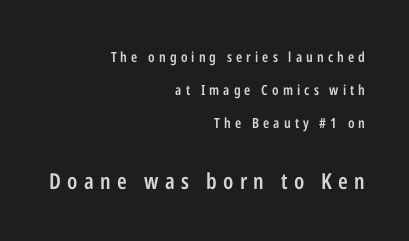
Q: Is the text bold? A: Semi-bold.
Q: Is the text italic (slanted)? A: No, it is upright.
Q: Is the text underlined? A: No.
Q: How is the paragraph aligned? A: Right-aligned.
Q: Is the spacing between letters normal or unusually wide? A: Unusually wide.
Q: Is the spacing between lines tight, normal or loose? A: Loose.
Q: Which block of text is set in a larger size, the first (top) or the second (bottom)? A: The second (bottom) one.
